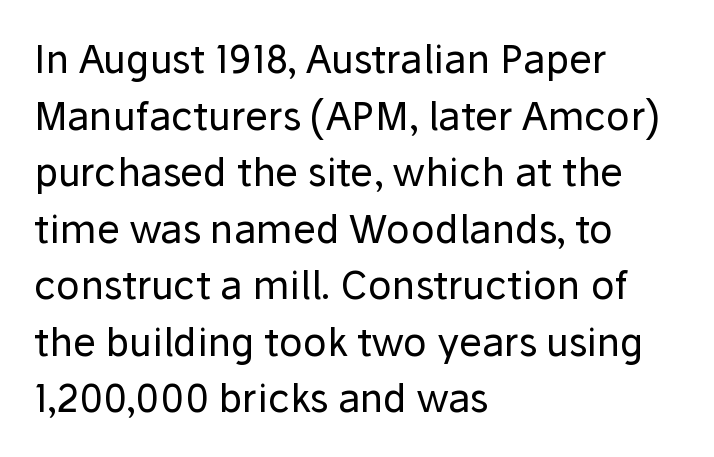
Rendered with straight, roman letterforms. Each word holds together tightly as a unit, with standard inter-letter gaps. Beneath every word, the page is bare. The passage is arranged the way most books set body copy — flush left. Successive baselines arrive at the customary interval.
